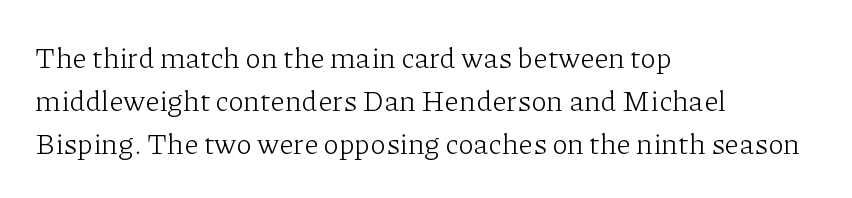
Q: Is the text bold? A: No.
Q: Is the text italic (slanted)? A: No, it is upright.
Q: Is the typeface a serif or a sans-serif typeface? A: Serif.
Q: Is the text underlined? A: No.
Q: How is the paragraph aligned? A: Left-aligned.
Q: Is the spacing between letters normal or unusually wide? A: Normal.
Q: Is the spacing between lines tight, normal or loose? A: Normal.
Q: Width (condensed, normal, or wide)? A: Normal.
Q: Stroke contrast? A: Low.
Q: x-height? A: Medium.
Q: Monospaced? A: No.
